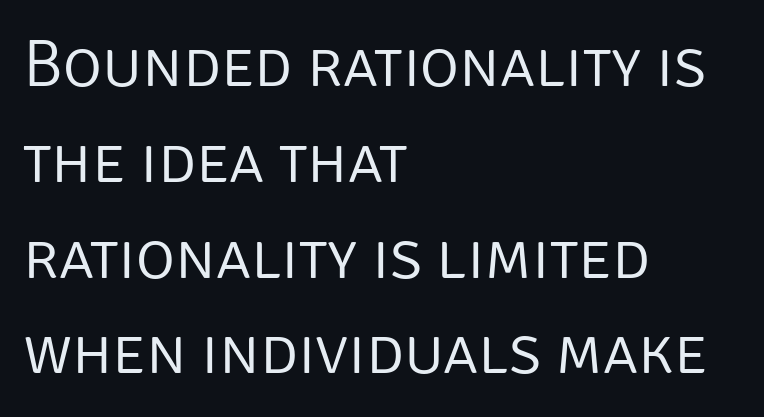
The image shows 67 px light sans-serif type, upright; set left-aligned, normal line spacing (1.43x), normal letter spacing, not underlined; low stroke contrast and a large x-height.
